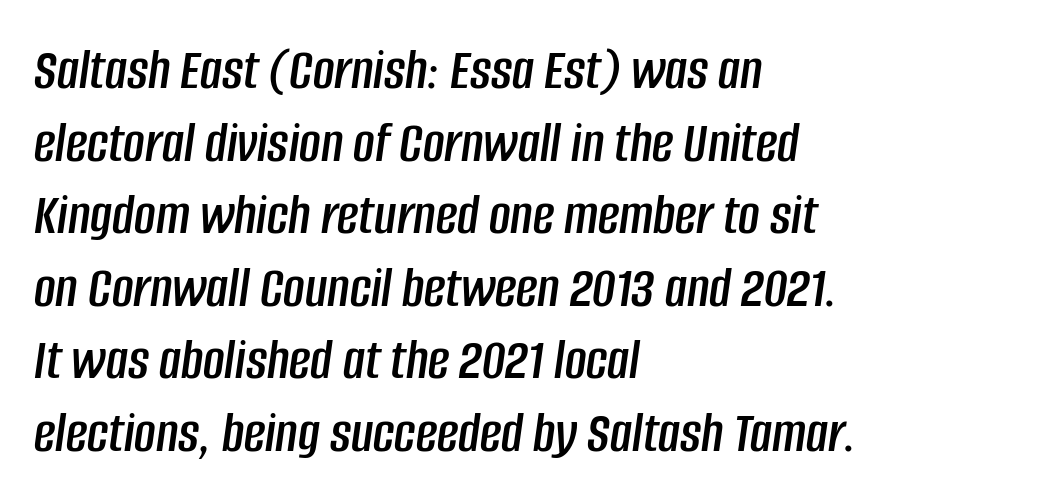
Q: Is the text italic (slanted)? A: Yes, it leans right by about 8 degrees.
Q: Is the text underlined? A: No.
Q: How is the paragraph aligned? A: Left-aligned.
Q: Is the spacing between letters normal or unusually wide? A: Normal.
Q: Width (condensed, normal, or wide)? A: Condensed.
Q: Stroke contrast? A: Low.
Q: x-height? A: Large.
Q: Monospaced? A: No.
